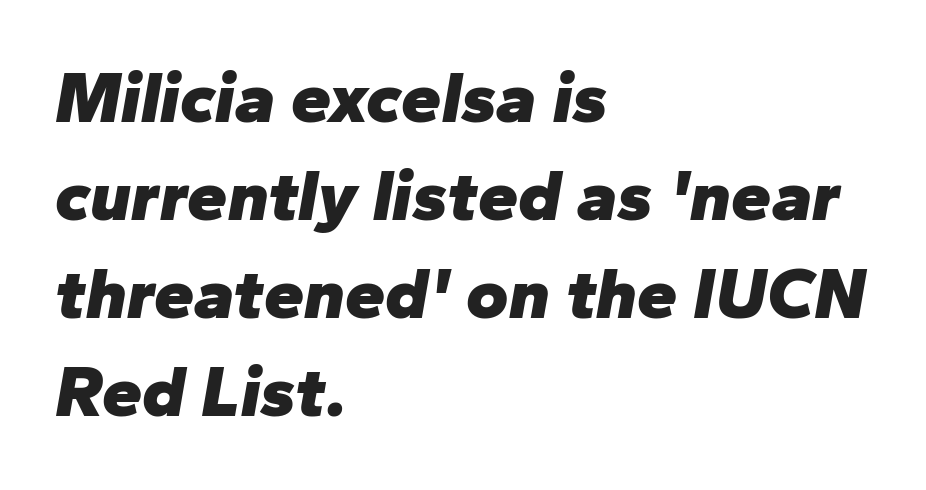
{"italic": "yes", "lean": "right", "slant_degrees": 10, "bold": "yes", "weight": "heavy", "width": "normal", "stroke_contrast": "low", "x_height": "medium", "monospaced": "no", "underline": "no", "align": "left", "line_spacing": "normal", "line_spacing_ratio": 1.36, "letter_spacing": "normal", "letter_spacing_em": 0.0, "glyph_px": 72}
